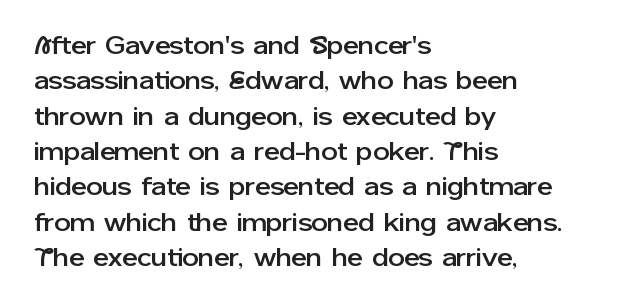
{"italic": "no", "underline": "no", "align": "left", "line_spacing": "normal", "line_spacing_ratio": 1.36, "letter_spacing": "normal", "letter_spacing_em": 0.0, "glyph_px": 26}
